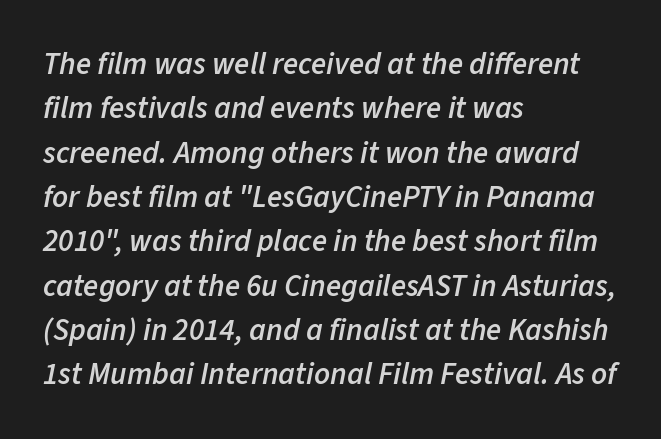
{"italic": "yes", "lean": "right", "slant_degrees": 11, "bold": "semi", "weight": "semibold", "width": "normal", "stroke_contrast": "low", "x_height": "medium", "monospaced": "no", "underline": "no", "align": "left", "line_spacing": "normal", "line_spacing_ratio": 1.43, "letter_spacing": "normal", "letter_spacing_em": 0.0, "glyph_px": 31}
